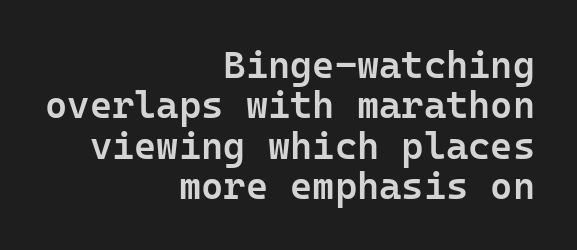
The image shows 38 px semibold sans-serif type, upright, monospaced; set right-aligned, tight line spacing (1.06x), normal letter spacing, not underlined; low stroke contrast and a medium x-height.
